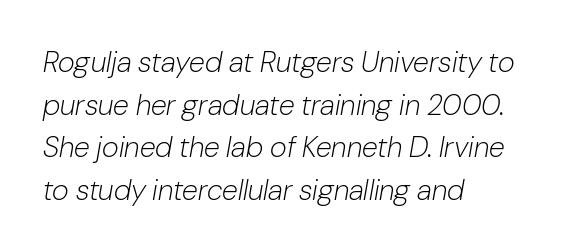
Just letters on the line, the space beneath them empty. What stands out about the letter spacing? Nothing — it is the standard amount. The vertical gap from one line to the next is medium. Compared with a centered layout, this one pins lines to the left instead. The font sits on the lighter half of the weight spectrum, regular included. Tall strokes in this sample are angled rather than plumb.
